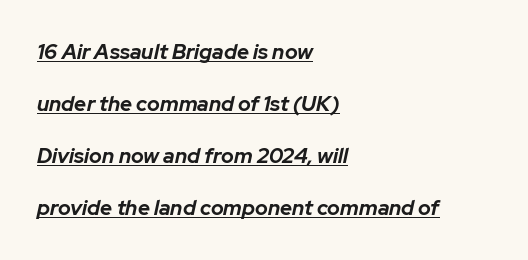
Q: Is the text bold? A: Yes.
Q: Is the text italic (slanted)? A: Yes, it leans right by about 12 degrees.
Q: Is the text underlined? A: Yes.
Q: How is the paragraph aligned? A: Left-aligned.
Q: Is the spacing between letters normal or unusually wide? A: Normal.
Q: Is the spacing between lines tight, normal or loose? A: Loose.
